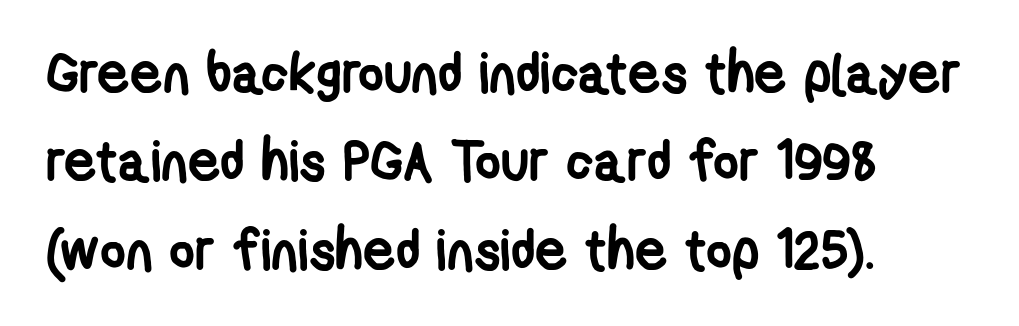
Each word holds together tightly as a unit, with standard inter-letter gaps. Think of a printed novel: that variable character pitch is what you see here. The face used here is a sans, in the tradition of grotesques and geometrics. The passage shown stacks its lines at a standard gap. The zone under the glyphs is completely vacant. The font is running at its bold setting.
